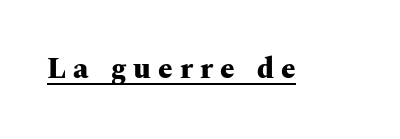
Q: Is the text bold? A: Yes.
Q: Is the text italic (slanted)? A: No, it is upright.
Q: Is the typeface a serif or a sans-serif typeface? A: Serif.
Q: Is the text underlined? A: Yes.
Q: Is the spacing between letters normal or unusually wide? A: Unusually wide.
Q: Width (condensed, normal, or wide)? A: Wide.
Q: Stroke contrast? A: Medium.
Q: x-height? A: Medium.
Q: Monospaced? A: No.
